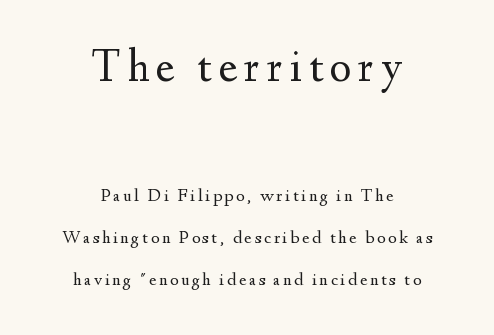
Q: Is the text bold? A: No.
Q: Is the text italic (slanted)? A: No, it is upright.
Q: Is the typeface a serif or a sans-serif typeface? A: Serif.
Q: Is the text underlined? A: No.
Q: How is the paragraph aligned? A: Centered.
Q: Is the spacing between lines tight, normal or loose? A: Loose.
Q: Which block of text is set in a larger size, the first (top) or the second (bottom)? A: The first (top) one.
Q: Width (condensed, normal, or wide)? A: Normal.
Q: Stroke contrast? A: Medium.
Q: x-height? A: Small.
Q: Monospaced? A: No.
